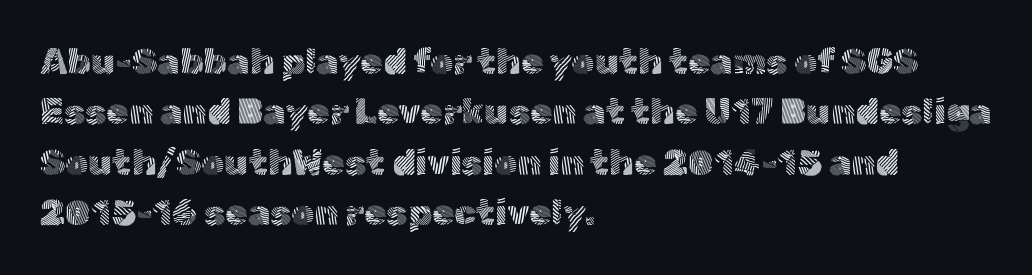
The image shows 36 px light sans-serif type, upright; set left-aligned, normal line spacing (1.4x), normal letter spacing, not underlined; a medium x-height.
